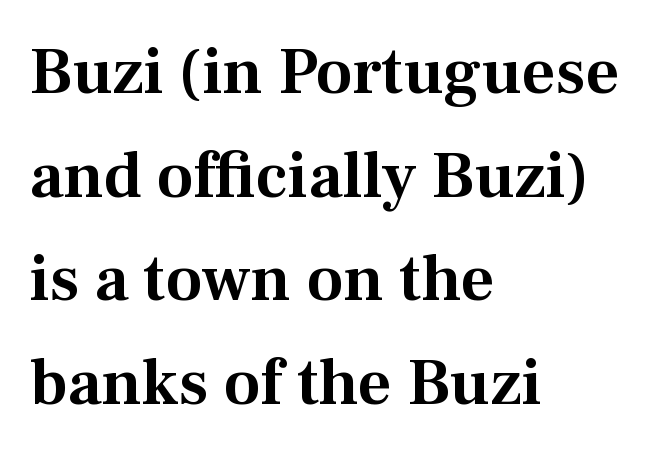
You could call the tracking neutral — neither tight nor loose. Compared with a centered layout, this one pins lines to the left instead. If you measured baseline to baseline, you'd find a middling distance. Observe the serifs anchoring each vertical stroke in this sample. The face used here is proportionally spaced, like ordinary book or web type. Underlining? Definitely not there.
